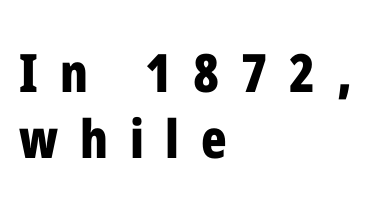
The image shows 53 px bold, condensed sans-serif type, upright; set left-aligned, normal line spacing (1.25x), unusually wide letter spacing (+0.41 em), not underlined; low stroke contrast and a medium x-height.
